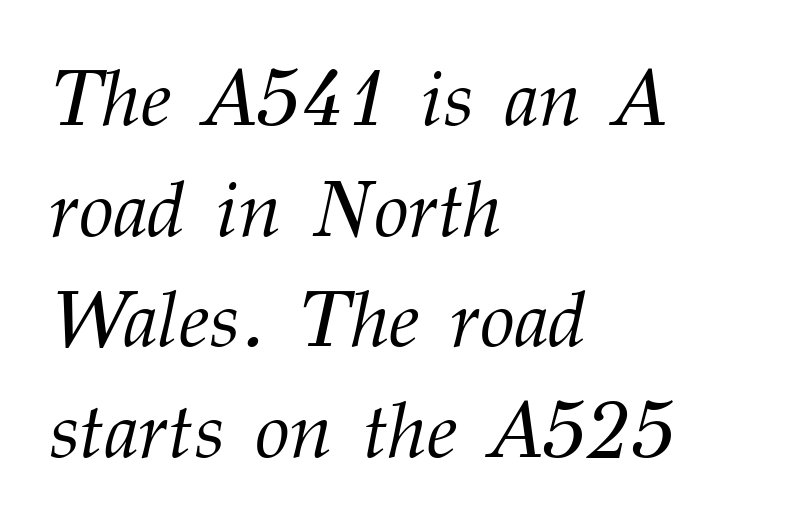
The space directly below the letters is spotless. The typography opts for an oblique posture over an upright one. Inter-character spacing is left at the font's built-in metrics. Counters stay open thanks to moderate or lighter strokes. One-word summary of the alignment: left. Proportional: the letters do not fall into vertical columns.
